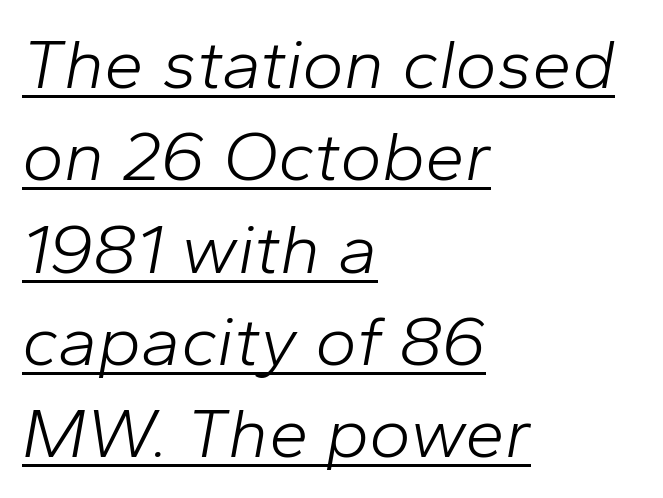
Q: Is the text bold? A: No.
Q: Is the text italic (slanted)? A: Yes, it leans right by about 10 degrees.
Q: Is the text underlined? A: Yes.
Q: How is the paragraph aligned? A: Left-aligned.
Q: Is the spacing between letters normal or unusually wide? A: Normal.
Q: Is the spacing between lines tight, normal or loose? A: Normal.
Q: Width (condensed, normal, or wide)? A: Normal.
Q: Stroke contrast? A: Low.
Q: x-height? A: Medium.
Q: Monospaced? A: No.
